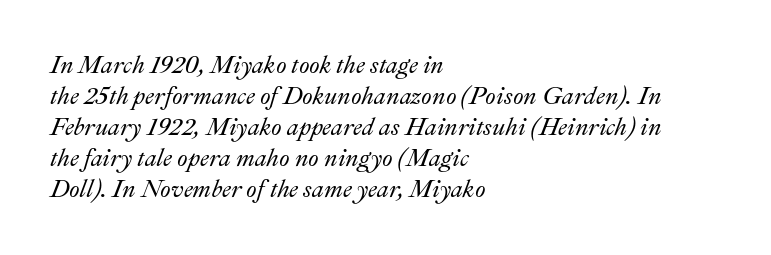
The image shows 24 px text type, italic (leaning right); set left-aligned, normal line spacing (1.29x), normal letter spacing, not underlined.
